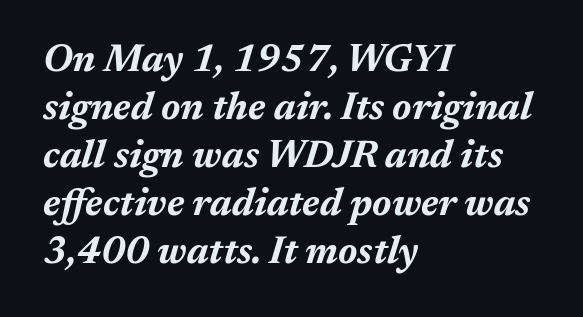
{"italic": "yes", "lean": "right", "slant_degrees": 17, "bold": "yes", "weight": "bold", "width": "normal", "stroke_contrast": "medium", "x_height": "medium", "monospaced": "no", "underline": "no", "align": "left", "line_spacing": "normal", "line_spacing_ratio": 1.26, "letter_spacing": "normal", "letter_spacing_em": 0.0, "glyph_px": 38}
